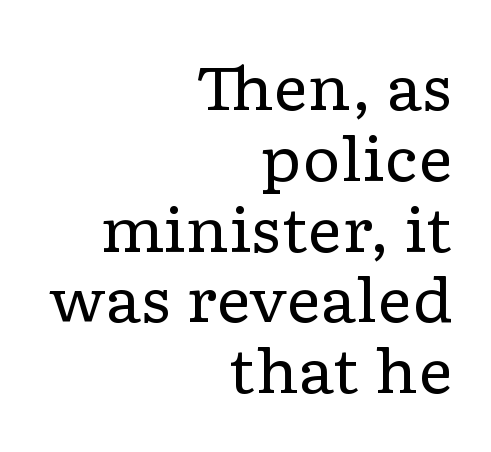
The image shows 60 px regular-weight, wide serif type, upright; set right-aligned, line spacing 1.18x, normal letter spacing, not underlined; low stroke contrast and a medium x-height.
